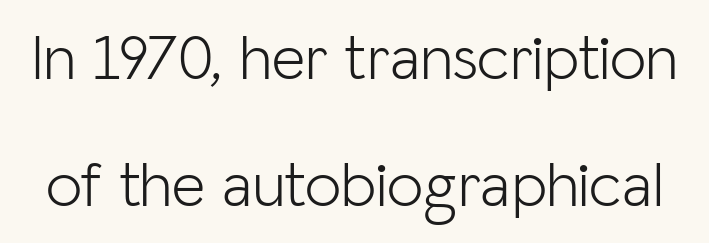
{"serif": "no", "italic": "no", "bold": "no", "weight": "light", "width": "normal", "stroke_contrast": "low", "x_height": "medium", "monospaced": "no", "underline": "no", "line_spacing": "loose", "line_spacing_ratio": 1.96, "letter_spacing": "normal", "letter_spacing_em": 0.0, "glyph_px": 65}
